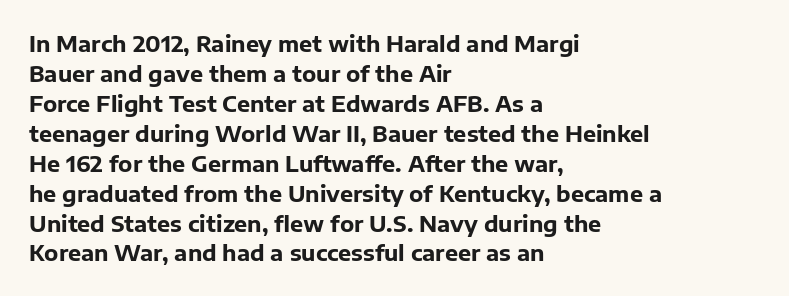
The image shows 22 px bold type, upright; set left-aligned, normal line spacing (1.36x), normal letter spacing, not underlined.
